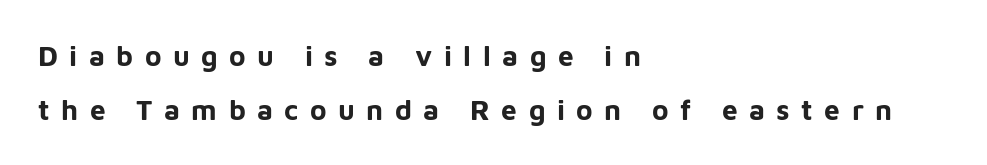
Underline: absent. Each letter keeps its own natural width here, so spacing adapts to shape. One glance says open: line gaps are wider than usual. Does the type have serifs? No, each stem ends abruptly. Does extra space separate the letters? Yes, quite a lot of it.
